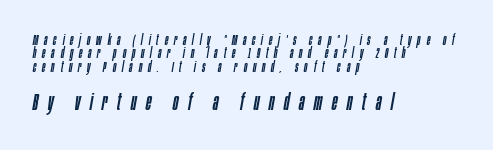
Q: Is the text italic (slanted)? A: Yes, it leans right by about 10 degrees.
Q: Is the text underlined? A: No.
Q: How is the paragraph aligned? A: Left-aligned.
Q: Is the spacing between letters normal or unusually wide? A: Unusually wide.
Q: Is the spacing between lines tight, normal or loose? A: Tight.
Q: Which block of text is set in a larger size, the first (top) or the second (bottom)? A: The second (bottom) one.
